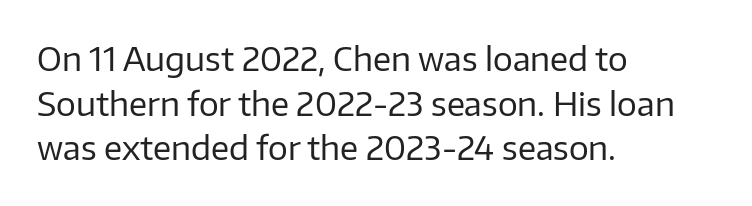
Vertically, the passage feels balanced, rows spaced as you'd expect. The strip under each line holds only bare page. Here the designer chose a conventional face with non-uniform glyph widths. Compared with typical body copy, the letter spacing here is the same. This sample uses a sans-serif face. A quiet, ordinary-to-light weight characterises the typeface.
